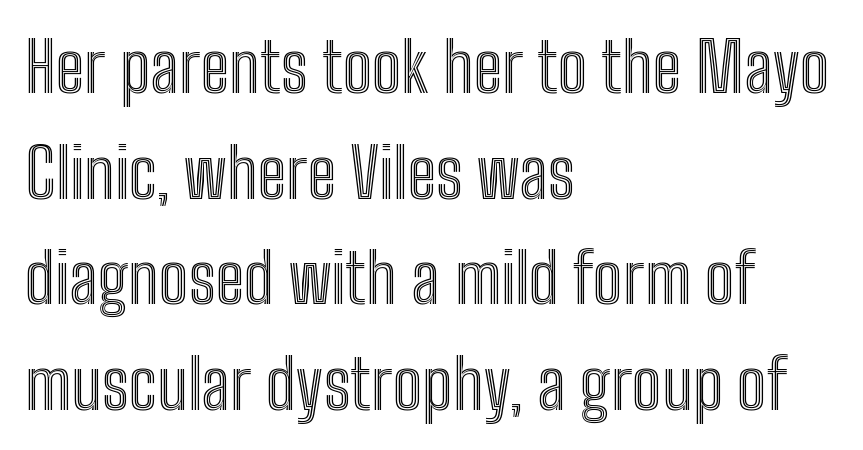
Q: Is the text italic (slanted)? A: No, it is upright.
Q: Is the text underlined? A: No.
Q: How is the paragraph aligned? A: Left-aligned.
Q: Is the spacing between letters normal or unusually wide? A: Normal.
Q: Is the spacing between lines tight, normal or loose? A: Normal.
Q: Width (condensed, normal, or wide)? A: Condensed.
Q: x-height? A: Medium.
Q: Monospaced? A: No.
